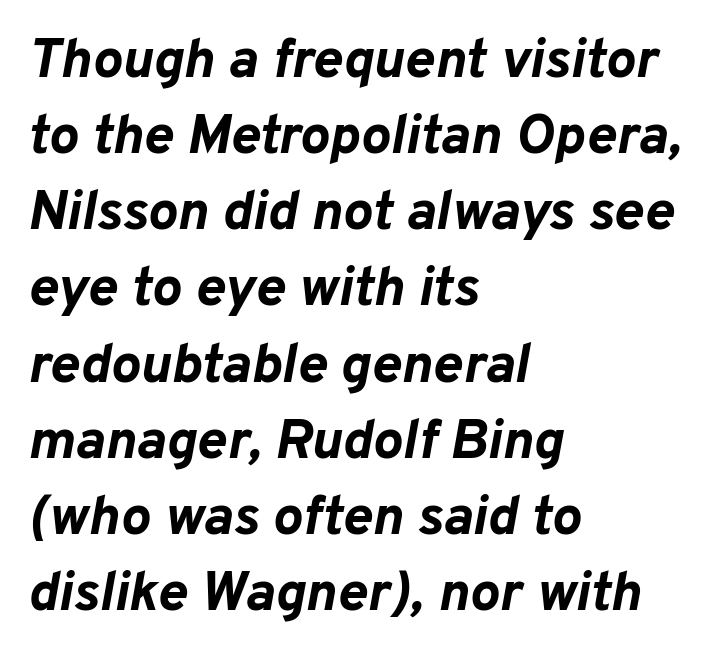
{"italic": "yes", "lean": "right", "slant_degrees": 10, "bold": "yes", "weight": "bold", "width": "normal", "stroke_contrast": "low", "x_height": "medium", "monospaced": "no", "underline": "no", "align": "left", "line_spacing": "normal", "line_spacing_ratio": 1.36, "letter_spacing": "normal", "letter_spacing_em": 0.0, "glyph_px": 56}
